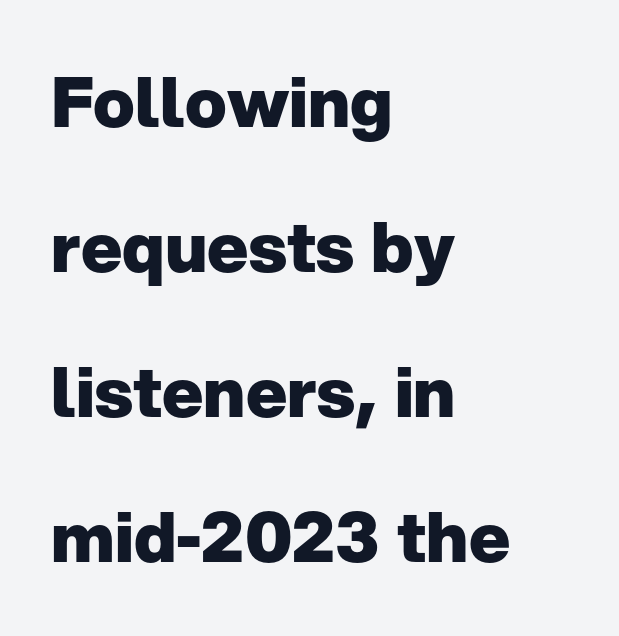
Decoration check: the copy has no underline. Successive baselines arrive slowly, with a big drop between each. These lines are rendered in a variable-pitch font. Standard letterfit; no display-style spreading of the glyphs.
